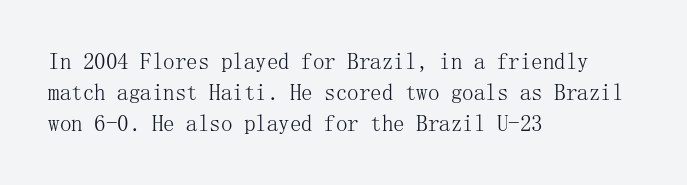
The image shows 23 px text type, upright; set left-aligned, normal line spacing (1.35x), normal letter spacing, not underlined.
